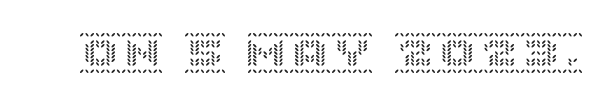
The image shows 42 px text type, upright; set normal letter spacing, not underlined; a large x-height.
